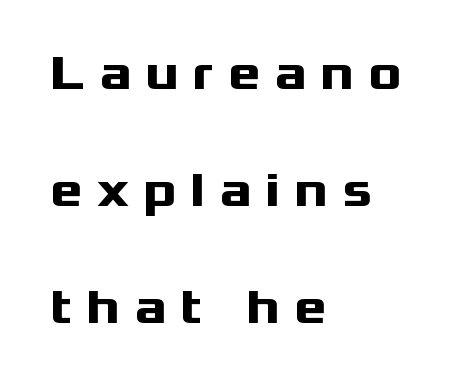
Each letter keeps its own natural width here, so spacing adapts to shape. Type without underlining. Loose tracking; the words dissolve into strings of separated letters. Typeset ragged right — the left edge is the straight one.
